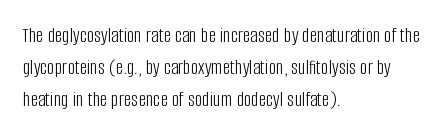
{"italic": "no", "bold": "no", "underline": "no", "align": "left", "line_spacing": "normal", "line_spacing_ratio": 1.53, "letter_spacing": "normal", "letter_spacing_em": 0.0, "glyph_px": 21}
